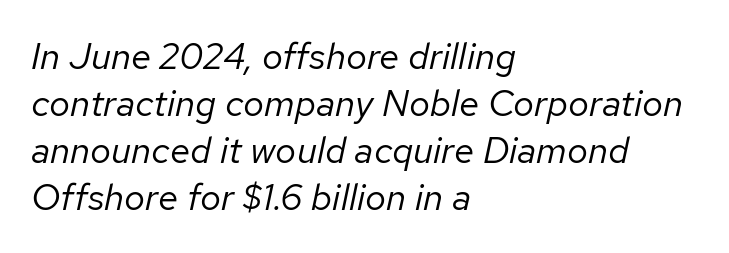
The image shows 37 px regular-weight type, italic (leaning right); set left-aligned, normal line spacing (1.27x), normal letter spacing, not underlined; low stroke contrast and a medium x-height.
